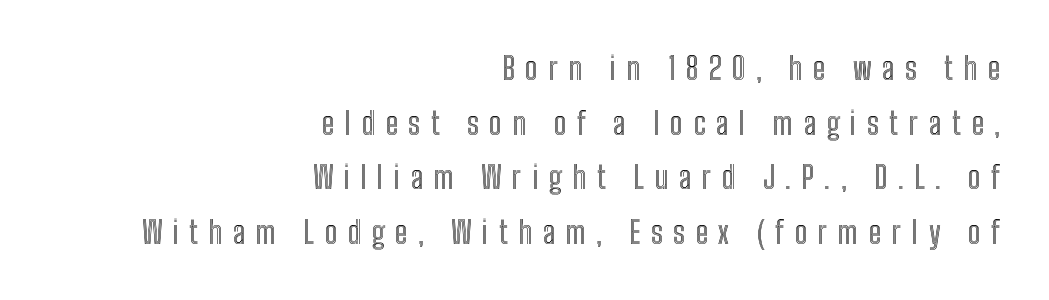
{"italic": "no", "width": "condensed", "x_height": "medium", "monospaced": "no", "underline": "no", "align": "right", "line_spacing_ratio": 1.76, "letter_spacing": "wide", "letter_spacing_em": 0.34, "glyph_px": 31}
